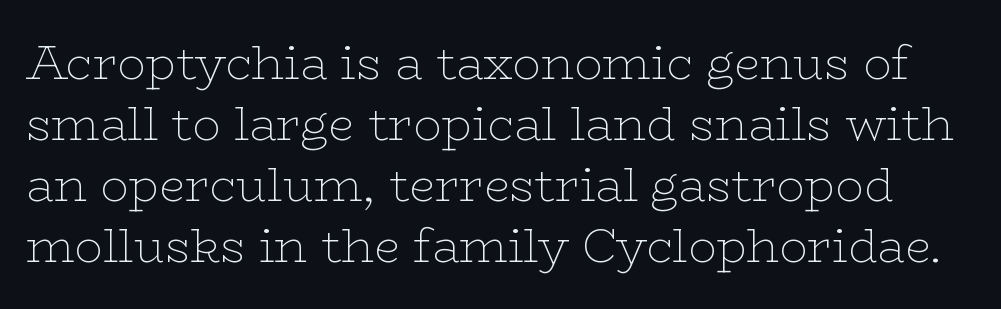
Q: Is the text bold? A: No.
Q: Is the text italic (slanted)? A: No, it is upright.
Q: Is the typeface a serif or a sans-serif typeface? A: Serif.
Q: Is the text underlined? A: No.
Q: Is the spacing between letters normal or unusually wide? A: Normal.
Q: Is the spacing between lines tight, normal or loose? A: Normal.
Q: Width (condensed, normal, or wide)? A: Wide.
Q: Stroke contrast? A: Low.
Q: x-height? A: Medium.
Q: Monospaced? A: No.
